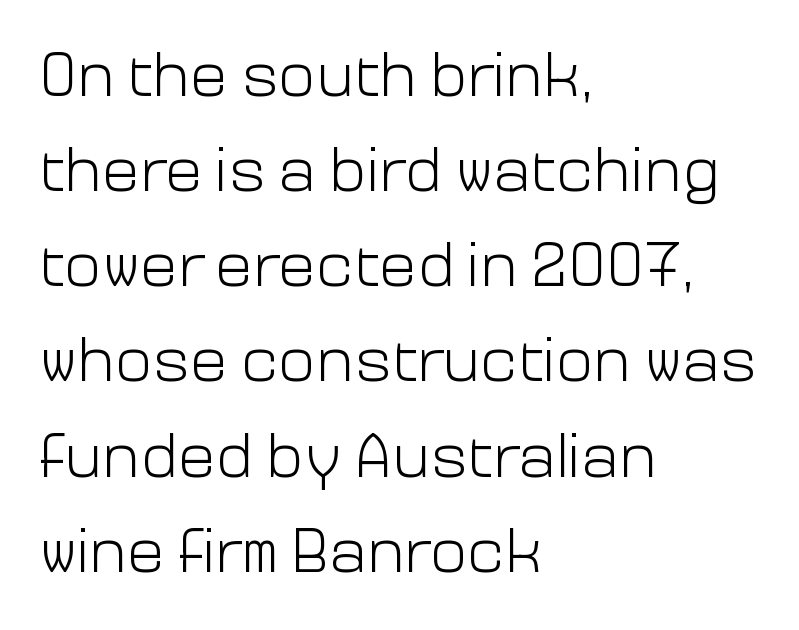
{"serif": "no", "italic": "no", "bold": "no", "weight": "light", "width": "normal", "stroke_contrast": "low", "x_height": "medium", "monospaced": "no", "underline": "no", "align": "left", "line_spacing": "normal", "line_spacing_ratio": 1.51, "letter_spacing": "normal", "letter_spacing_em": 0.0, "glyph_px": 63}
